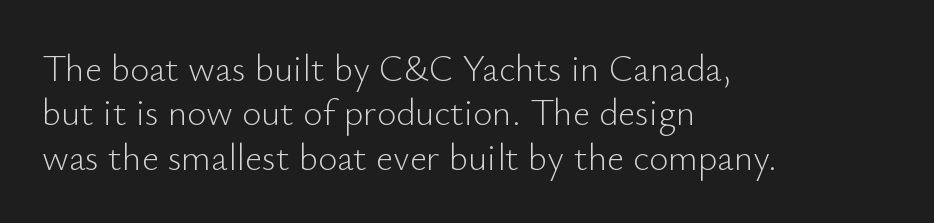
Q: Is the text bold? A: No.
Q: Is the text italic (slanted)? A: No, it is upright.
Q: Is the typeface a serif or a sans-serif typeface? A: Sans-serif.
Q: Is the text underlined? A: No.
Q: How is the paragraph aligned? A: Left-aligned.
Q: Is the spacing between letters normal or unusually wide? A: Normal.
Q: Width (condensed, normal, or wide)? A: Normal.
Q: Stroke contrast? A: Low.
Q: x-height? A: Small.
Q: Monospaced? A: No.
